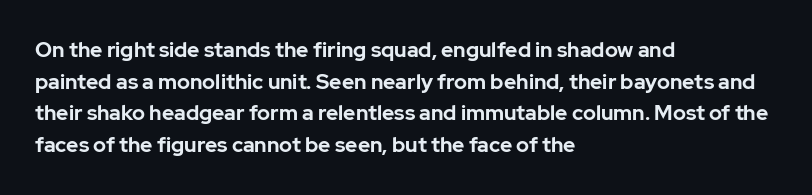
{"italic": "no", "bold": "yes", "underline": "no", "align": "left", "line_spacing": "normal", "line_spacing_ratio": 1.51, "letter_spacing": "normal", "letter_spacing_em": 0.0, "glyph_px": 21}
